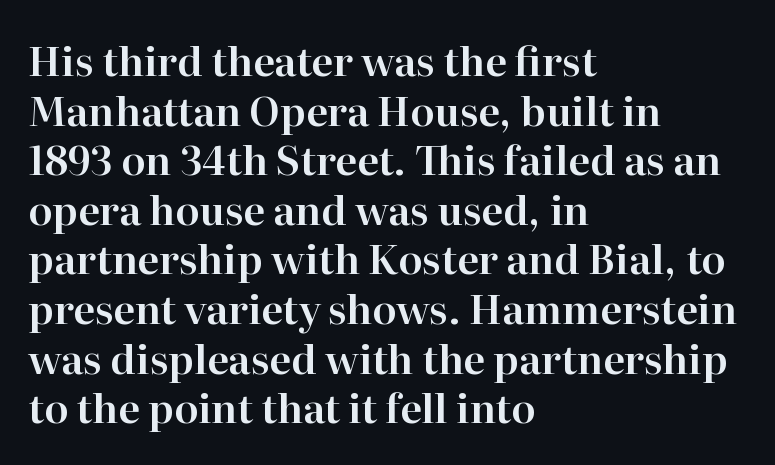
The image shows 40 px serif type, upright; set left-aligned, line spacing 1.24x, normal letter spacing, not underlined; high stroke contrast and a medium x-height.
